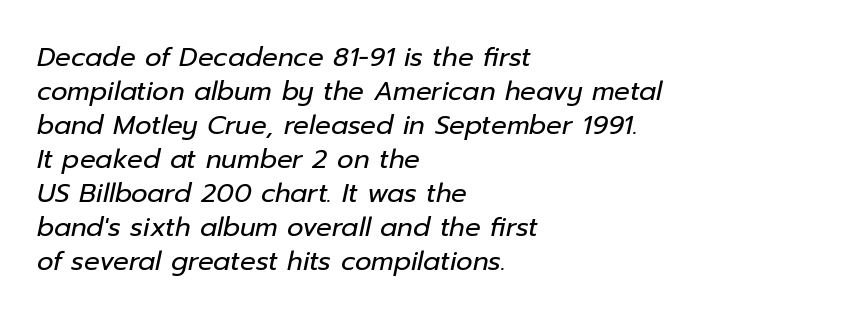
Q: Is the text bold? A: No.
Q: Is the text italic (slanted)? A: Yes, it leans right by about 12 degrees.
Q: Is the text underlined? A: No.
Q: How is the paragraph aligned? A: Left-aligned.
Q: Is the spacing between letters normal or unusually wide? A: Normal.
Q: Is the spacing between lines tight, normal or loose? A: Normal.
